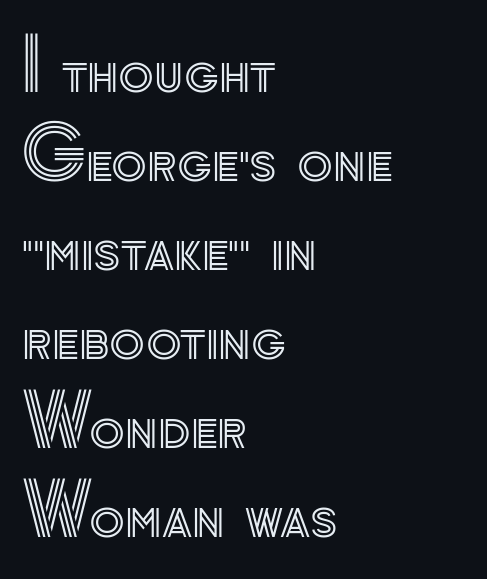
The passage shown is typed in a proportional face where columns would drift. Upright lettering throughout. The paragraph shown leans on its left margin. A typesetter would call this zero additional tracking. Any mark beneath the type? The region is blank.
